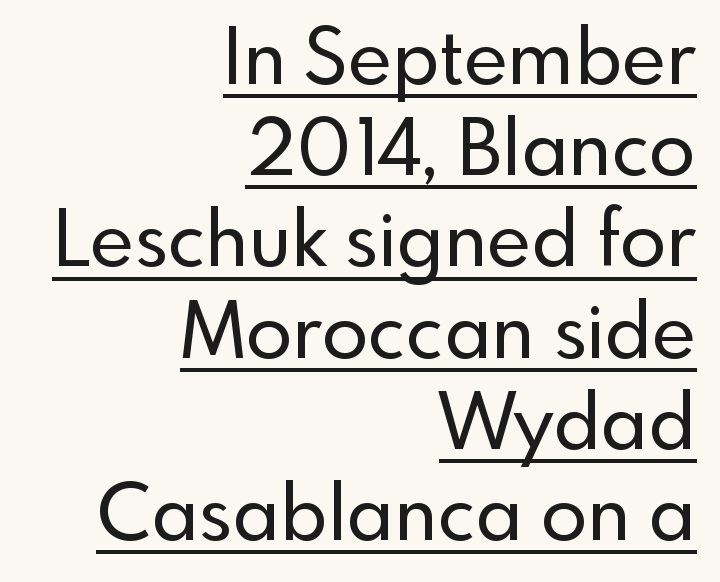
Q: Is the text italic (slanted)? A: No, it is upright.
Q: Is the typeface a serif or a sans-serif typeface? A: Sans-serif.
Q: Is the text underlined? A: Yes.
Q: How is the paragraph aligned? A: Right-aligned.
Q: Is the spacing between letters normal or unusually wide? A: Normal.
Q: Width (condensed, normal, or wide)? A: Normal.
Q: x-height? A: Small.
Q: Monospaced? A: No.
